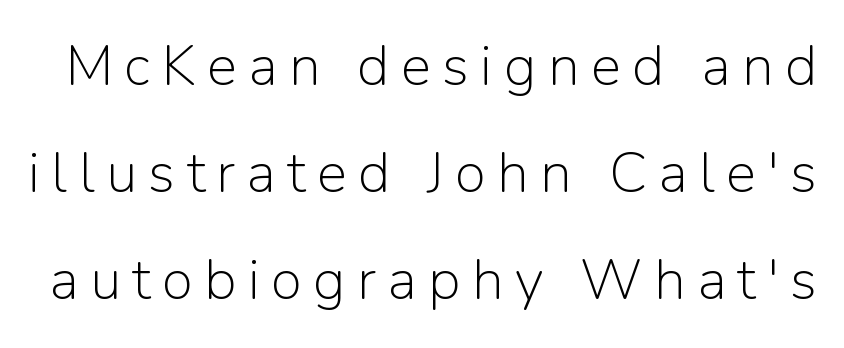
The rendering uses natural spacing where letterforms have individual widths. Honestly, the letter spacing is so wide it's the main thing you notice. Nope, no serifs anywhere on these letters. The font is comparable to plain body text, perhaps lighter. Descenders are the only things crossing below the line. Vertical strokes here are truly vertical.
